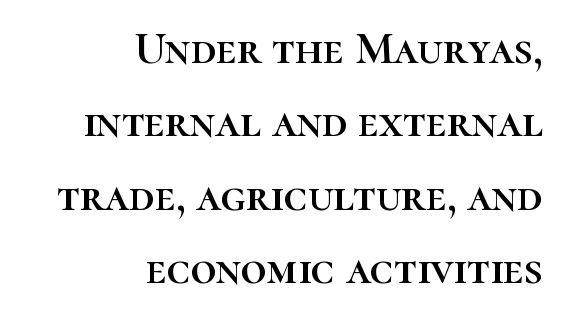
Regarding leading, the lines here are spaced in the standard way. A bare baseline throughout the passage. Each letter keeps its own natural width here, so spacing adapts to shape. This rendering leaves character spacing at its baseline value. If you drew a line through each stem, it would be perfectly vertical. The rendering anchors every line to the right-hand side.
